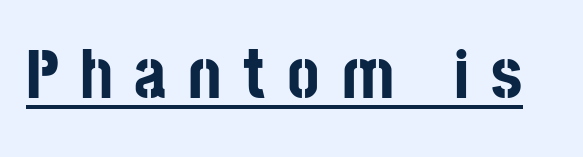
Note the varied advance widths — an 'i' is clearly narrower than an 'm'. Italic? Not at all — the glyphs are vertical. In terms of letterform style, serifs are entirely absent. Like a heading marked for emphasis, these lines bear an underscore.
